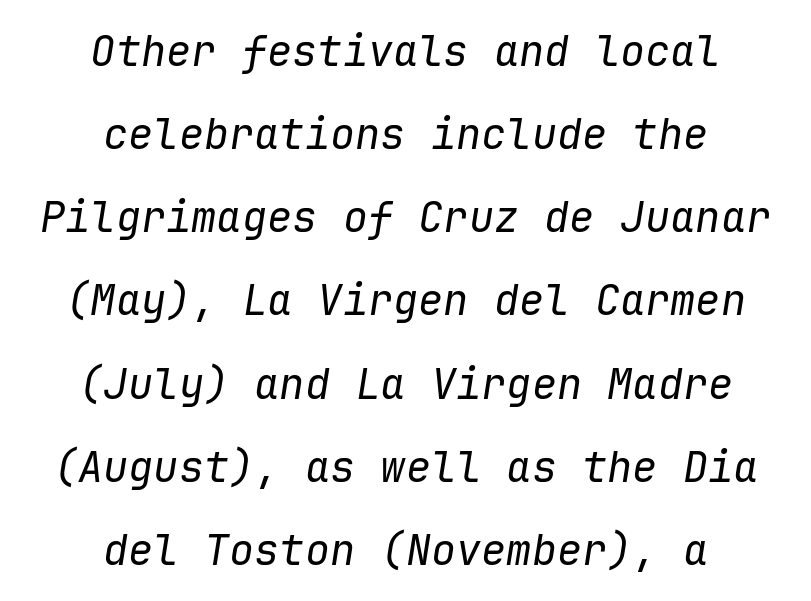
The image shows 42 px regular-weight type, italic (leaning right), monospaced; set centered, loose line spacing (1.98x), normal letter spacing, not underlined; low stroke contrast and a medium x-height.
